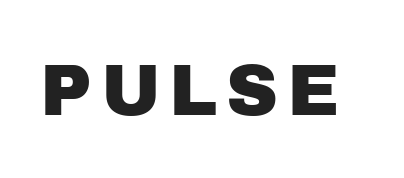
{"serif": "no", "italic": "no", "width": "normal", "stroke_contrast": "low", "x_height": "medium", "monospaced": "no", "underline": "no", "glyph_px": 72}
